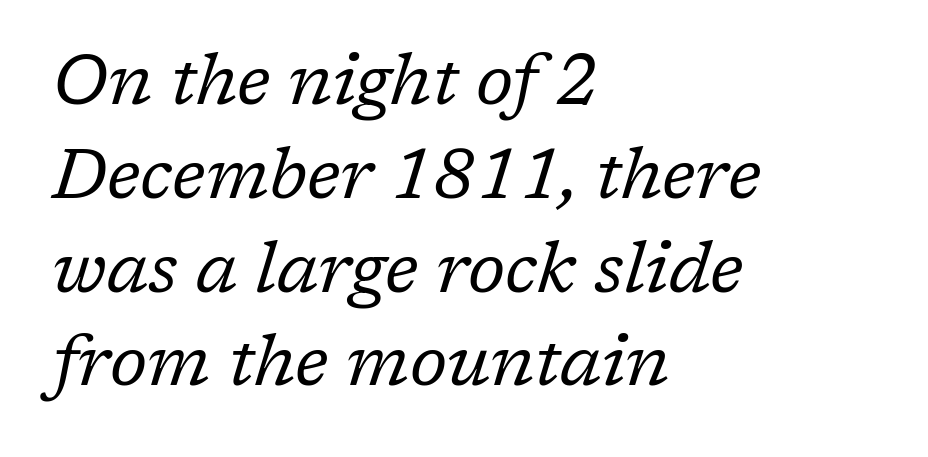
The words here are not underlined. This rendering leaves character spacing at its baseline value. Caption: face not bold, strokes unweighted. This sample has the flowing, uneven cadence of proportional lettering. These lines are set flush left with a ragged right edge.
